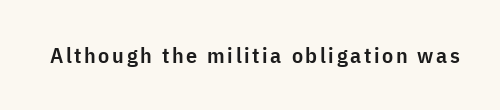
The image shows 22 px text type, upright; set not underlined.
